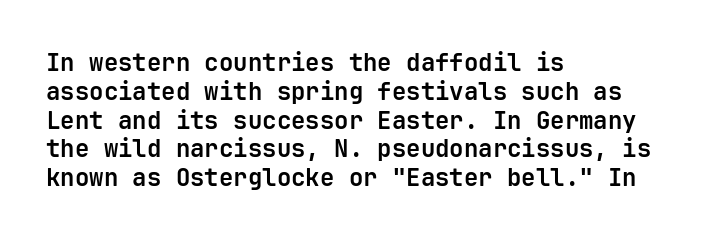
A classic flush-left, rag-right setting is used for this passage. Plenty of ink on the page — the face is bold. A typesetter would mark this as roman, not italic. In terms of letterspacing, this is plain default setting. The zone under the glyphs is completely vacant.
